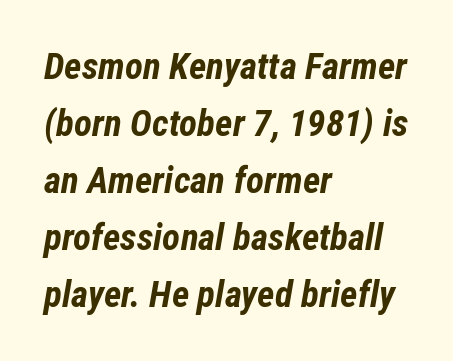
{"italic": "yes", "lean": "right", "slant_degrees": 12, "bold": "yes", "weight": "bold", "width": "condensed", "stroke_contrast": "low", "x_height": "medium", "monospaced": "no", "underline": "no", "align": "left", "line_spacing": "normal", "line_spacing_ratio": 1.54, "letter_spacing": "normal", "letter_spacing_em": 0.0, "glyph_px": 37}
